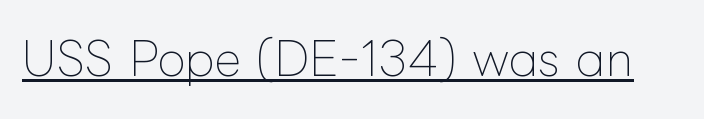
{"italic": "no", "bold": "no", "weight": "thin", "width": "normal", "stroke_contrast": "low", "x_height": "medium", "monospaced": "no", "underline": "yes", "letter_spacing": "normal", "letter_spacing_em": 0.0, "glyph_px": 46}
